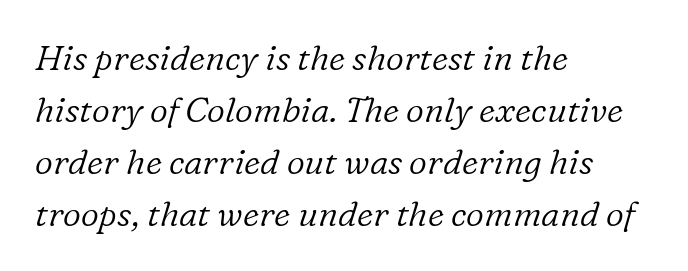
To sum up the face: it has serifs. Leftover space on each line is placed entirely after the last word. The typeface has the unassuming heft of standard copy or less. Here the designer chose a conventional face with non-uniform glyph widths. The space between consecutive lines is moderate. Would a proofreader flag this as italicized? Yes.
